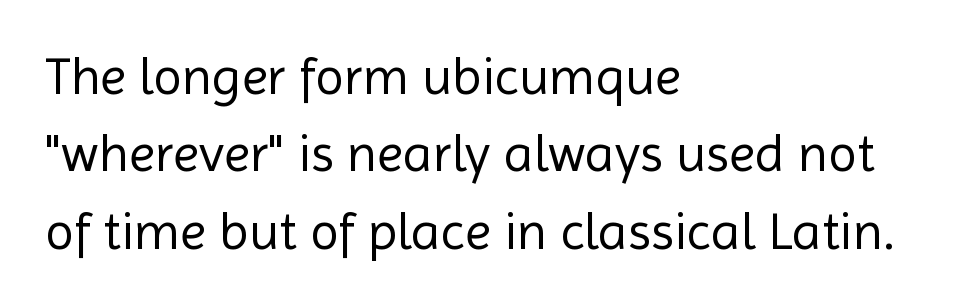
The image shows 53 px regular-weight sans-serif type, upright; set left-aligned, normal line spacing (1.46x), normal letter spacing, not underlined; a medium x-height.
